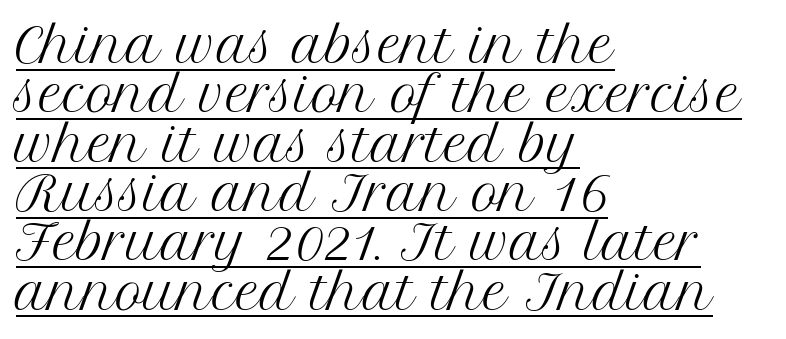
The passage shown is underscored from start to finish. The ragged edge is on the right, which tells us the setting is flush left. Baseline-to-baseline distance is barely more than the letter height.
